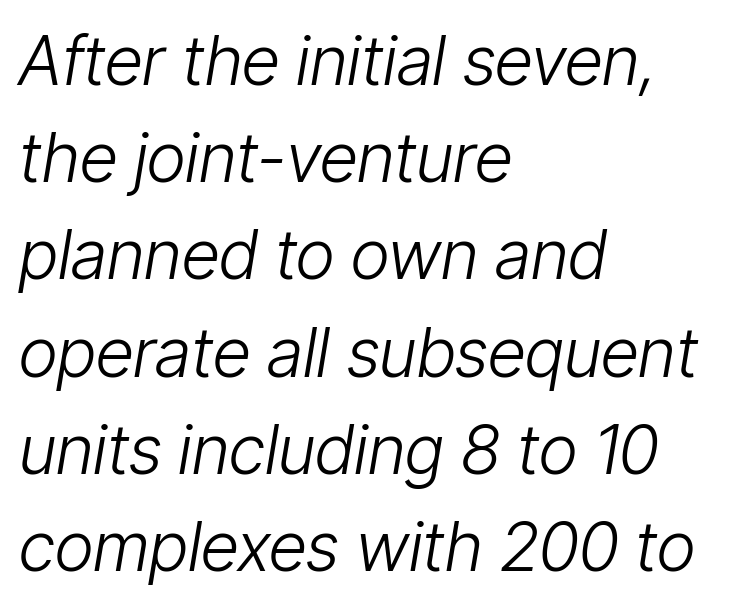
{"italic": "yes", "lean": "right", "slant_degrees": 9, "bold": "no", "weight": "light", "width": "condensed", "stroke_contrast": "low", "x_height": "medium", "monospaced": "no", "underline": "no", "align": "left", "line_spacing": "normal", "line_spacing_ratio": 1.43, "letter_spacing": "normal", "letter_spacing_em": 0.0, "glyph_px": 68}
